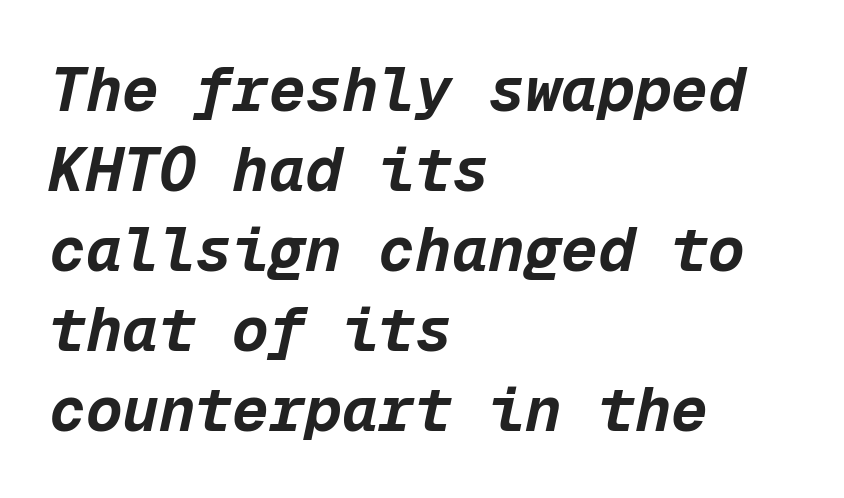
Q: Is the text bold? A: Yes.
Q: Is the text italic (slanted)? A: Yes, it leans right by about 12 degrees.
Q: Is the text underlined? A: No.
Q: How is the paragraph aligned? A: Left-aligned.
Q: Is the spacing between letters normal or unusually wide? A: Normal.
Q: Is the spacing between lines tight, normal or loose? A: Normal.
Q: Width (condensed, normal, or wide)? A: Normal.
Q: Stroke contrast? A: Low.
Q: x-height? A: Medium.
Q: Monospaced? A: Yes.
